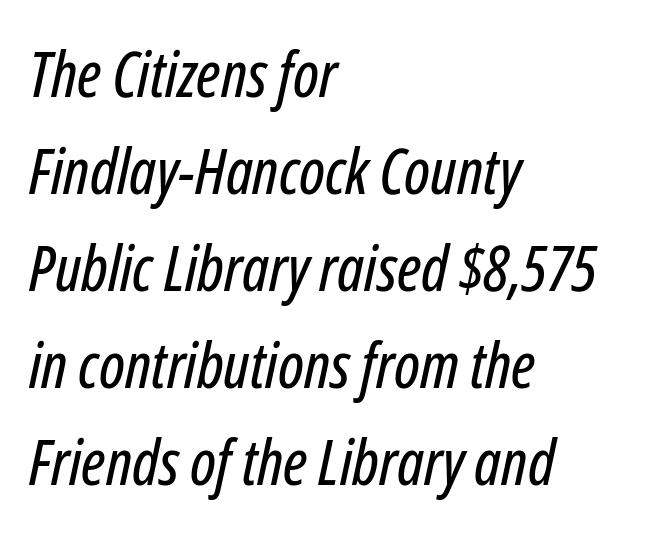
Which margin do the lines hug? The left one — the right edge is uneven. Slant detected: the letters are inclined. Check under the words: just untouched page. Each letter keeps its own natural width here, so spacing adapts to shape. Spacing between characters is what you'd get straight out of the box.
